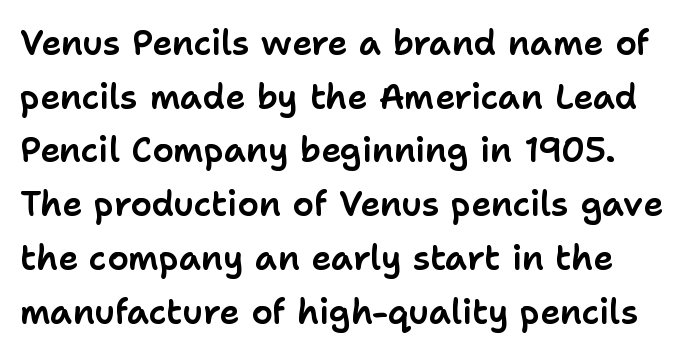
Is this a fixed-width face? No — the glyphs have proportional, varying widths. Interline gaps are of average width in this sample. Descenders are the only things crossing below the line. Characters follow at the spacing the type designer built in. Tall strokes in this sample are plumb rather than angled. Observe the absence of serifs on each vertical stroke in this sample.
